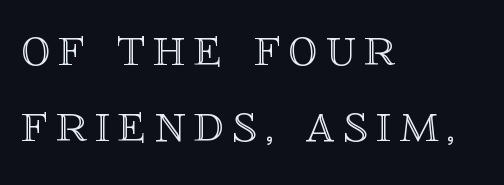
Q: Is the text italic (slanted)? A: No, it is upright.
Q: Is the text underlined? A: No.
Q: How is the paragraph aligned? A: Left-aligned.
Q: Is the spacing between lines tight, normal or loose? A: Normal.
Q: Width (condensed, normal, or wide)? A: Normal.
Q: x-height? A: Large.
Q: Monospaced? A: No.
